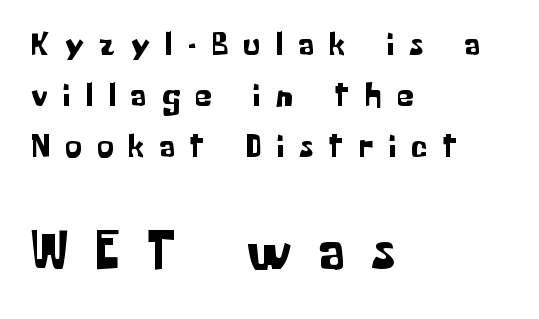
Q: Is the text italic (slanted)? A: No, it is upright.
Q: Is the typeface a serif or a sans-serif typeface? A: Sans-serif.
Q: Is the text underlined? A: No.
Q: How is the paragraph aligned? A: Left-aligned.
Q: Is the spacing between letters normal or unusually wide? A: Unusually wide.
Q: Is the spacing between lines tight, normal or loose? A: Normal.
Q: Which block of text is set in a larger size, the first (top) or the second (bottom)? A: The second (bottom) one.
Q: Width (condensed, normal, or wide)? A: Normal.
Q: Stroke contrast? A: Low.
Q: x-height? A: Medium.
Q: Monospaced? A: No.
